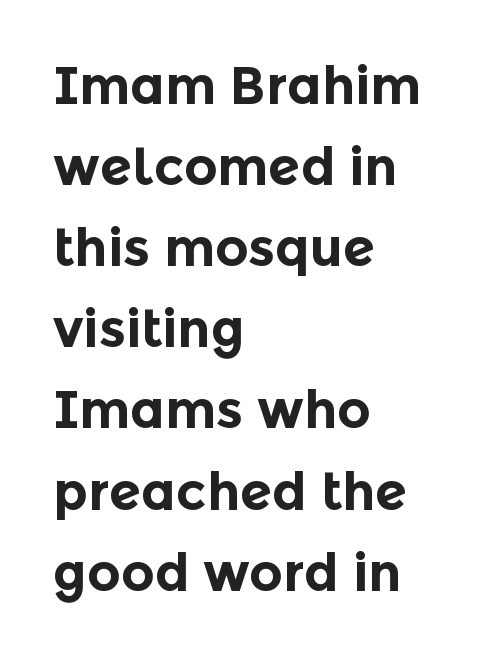
Q: Is the text bold? A: Yes.
Q: Is the text italic (slanted)? A: No, it is upright.
Q: Is the typeface a serif or a sans-serif typeface? A: Sans-serif.
Q: Is the text underlined? A: No.
Q: How is the paragraph aligned? A: Left-aligned.
Q: Is the spacing between letters normal or unusually wide? A: Normal.
Q: Is the spacing between lines tight, normal or loose? A: Normal.
Q: Width (condensed, normal, or wide)? A: Normal.
Q: x-height? A: Medium.
Q: Monospaced? A: No.
